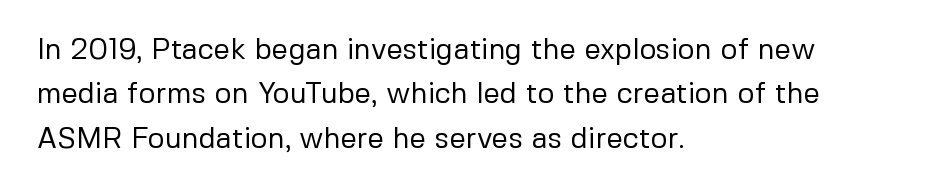
{"serif": "no", "italic": "no", "bold": "no", "weight": "regular", "width": "normal", "stroke_contrast": "low", "x_height": "medium", "monospaced": "no", "underline": "no", "align": "left", "line_spacing": "normal", "line_spacing_ratio": 1.53, "letter_spacing": "normal", "letter_spacing_em": 0.0, "glyph_px": 29}
